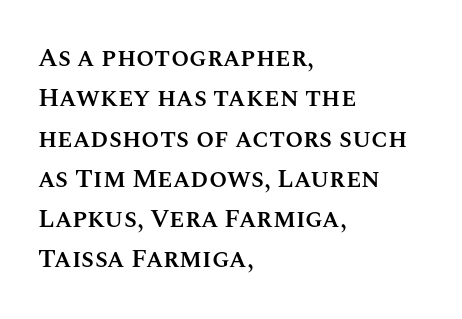
{"italic": "no", "bold": "semi", "underline": "no", "align": "left", "line_spacing": "normal", "line_spacing_ratio": 1.55, "letter_spacing": "normal", "letter_spacing_em": 0.0, "glyph_px": 26}
